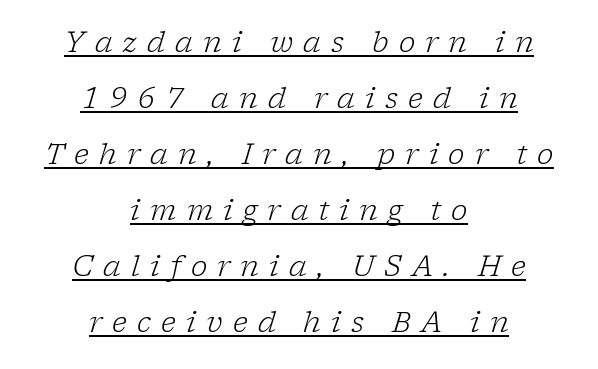
What kind of face is this? One with serifs. Notice how the stems are inclined rather than vertical — that's the hallmark of italics. Leading is clearly above the norm, producing a sparse column. Character widths vary here, with narrow letters taking less room than wide ones.
